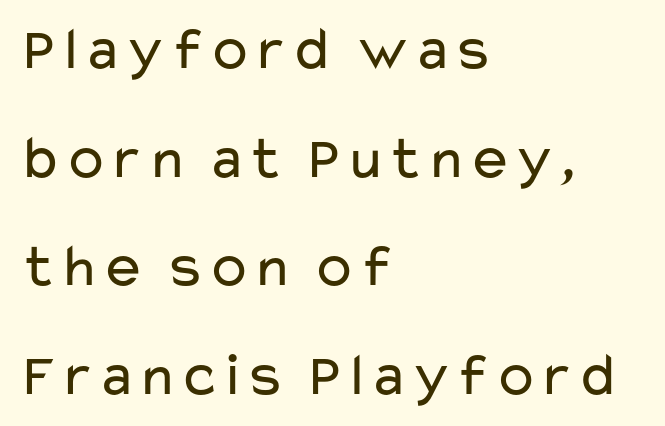
A classic flush-left, rag-right setting is used for this passage. Look at the tracking — it's just the regular setting, nothing added. Designer's note — italics off, roman on. The text was rendered using a sans face with plain stroke endings. The space beneath each line is pristine and unruled. A typesetter would call this proportional, since set widths differ per character.
